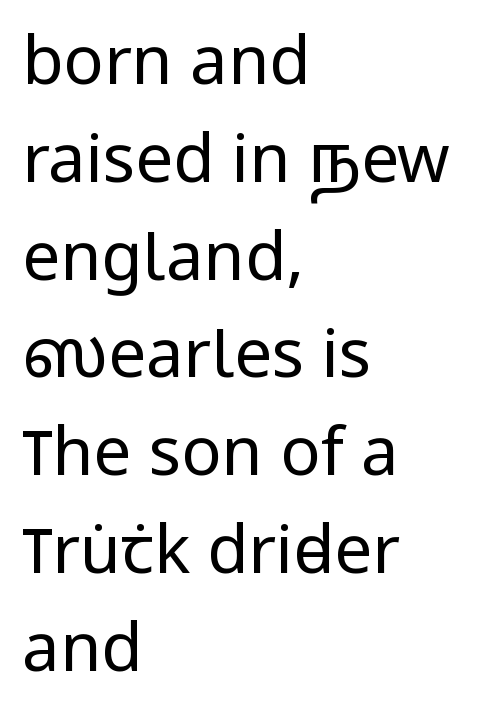
{"serif": "no", "italic": "no", "bold": "no", "weight": "regular", "width": "condensed", "stroke_contrast": "low", "x_height": "large", "monospaced": "no", "underline": "no", "align": "left", "line_spacing": "normal", "line_spacing_ratio": 1.46, "letter_spacing": "normal", "letter_spacing_em": 0.0, "glyph_px": 67}
